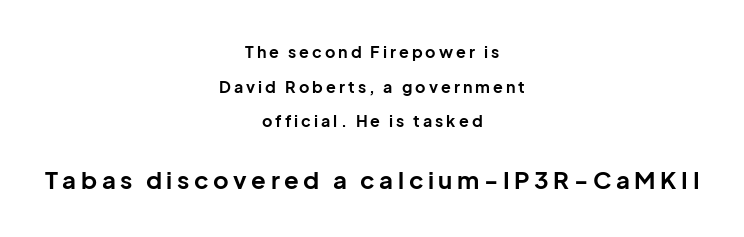
The image shows 24 px bold type, upright; set centered, loose line spacing (2.17x), not underlined; the second (bottom) block is 1.5x larger.
